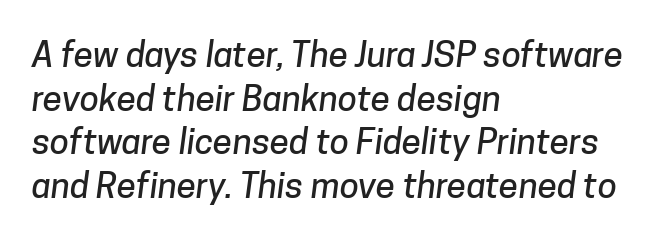
Underlining? Definitely not there. Check where the strokes stop: nothing finishes them off — pure sans. The designer left line spacing at the default. Character widths vary here, with narrow letters taking less room than wide ones. Letter spacing: default. Teacher's note: observe the even left margin — that is flush-left alignment.
